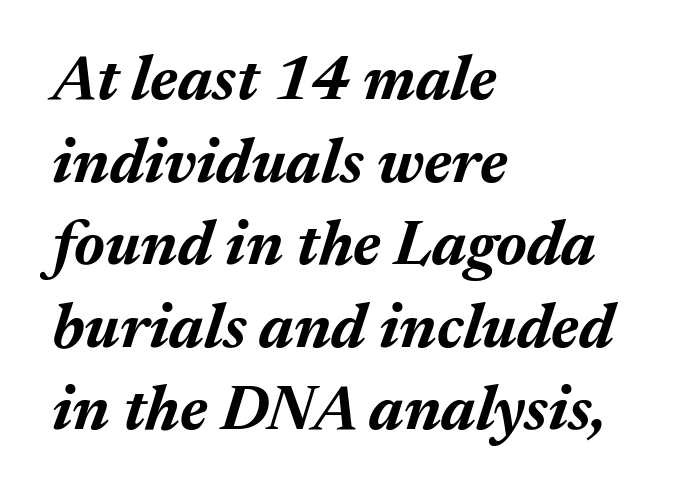
{"italic": "yes", "lean": "right", "slant_degrees": 17, "bold": "yes", "weight": "bold", "width": "normal", "stroke_contrast": "medium", "x_height": "medium", "monospaced": "no", "underline": "no", "align": "left", "line_spacing": "normal", "line_spacing_ratio": 1.31, "letter_spacing": "normal", "letter_spacing_em": 0.0, "glyph_px": 63}
